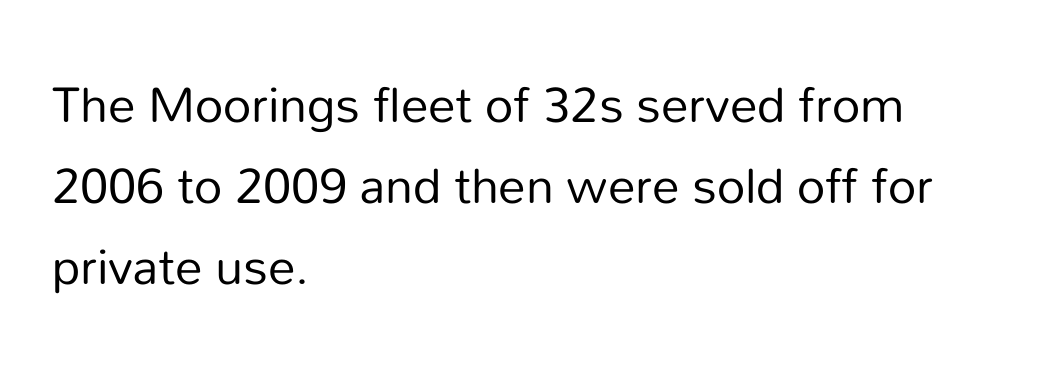
The image shows 55 px regular-weight sans-serif type, upright; set left-aligned, normal line spacing (1.47x), normal letter spacing, not underlined; low stroke contrast and a medium x-height.
